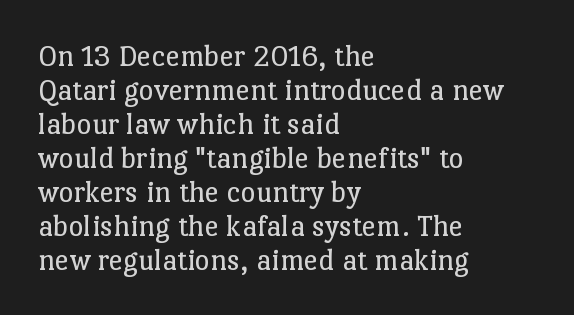
Weight: in the light-to-regular range. You could not count columns in this text — the font is proportionally spaced. Summary of vertical rhythm: compact, with narrow interline spacing. Unlike italic type, these characters show no tilt at all. Is the block centered? No — it sits flush against the left margin. No extra tracking has been applied to these lines.
